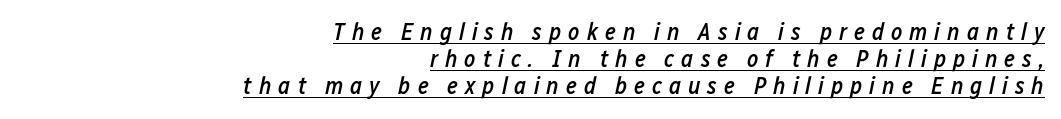
{"italic": "yes", "lean": "right", "slant_degrees": 12, "bold": "semi", "underline": "yes", "align": "right", "line_spacing": "tight", "line_spacing_ratio": 1.13, "letter_spacing": "wide", "letter_spacing_em": 0.29, "glyph_px": 24}
